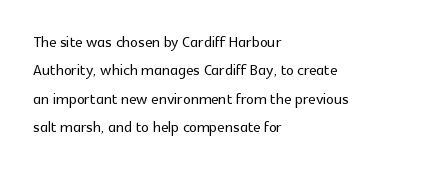
Reading down the block, your eye returns to a fixed left position each line. What stands out about the letter spacing? Nothing — it is the standard amount. The specimen reads as upright at a glance. The designer left line spacing at the default.
